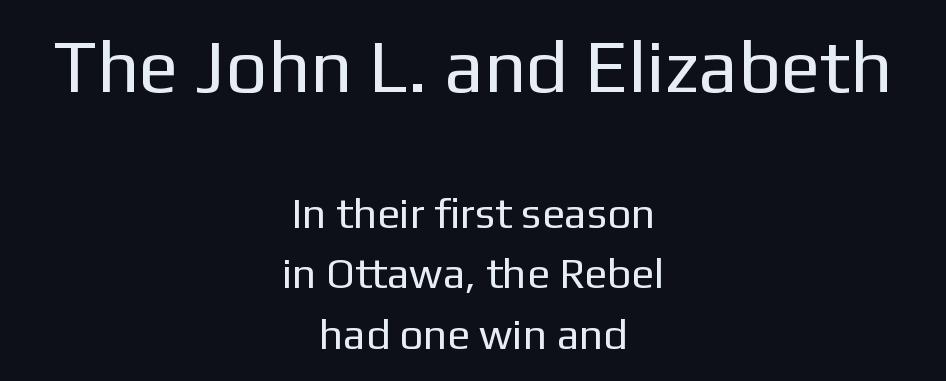
Q: Is the text bold? A: No.
Q: Is the text italic (slanted)? A: No, it is upright.
Q: Is the typeface a serif or a sans-serif typeface? A: Sans-serif.
Q: Is the text underlined? A: No.
Q: How is the paragraph aligned? A: Centered.
Q: Is the spacing between letters normal or unusually wide? A: Normal.
Q: Is the spacing between lines tight, normal or loose? A: Normal.
Q: Which block of text is set in a larger size, the first (top) or the second (bottom)? A: The first (top) one.
Q: Width (condensed, normal, or wide)? A: Normal.
Q: Stroke contrast? A: Low.
Q: x-height? A: Medium.
Q: Monospaced? A: No.
